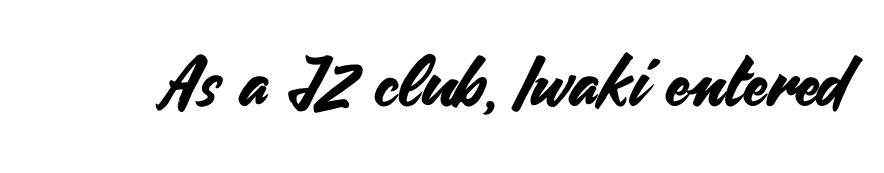
Each letter's strokes conclude bluntly, with no projecting serifs. The string is rendered with underlining switched off. The letters advance in unequal steps, a hallmark of proportional type.
